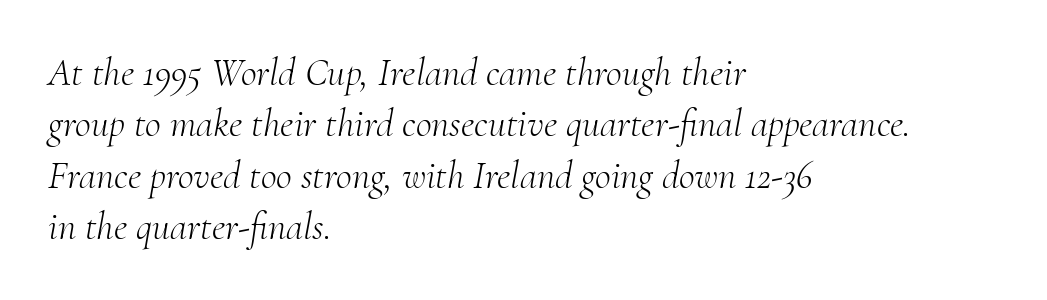
The image shows 39 px light serif type, italic (leaning right); set left-aligned, normal line spacing (1.32x), normal letter spacing, not underlined; medium stroke contrast and a small x-height.
